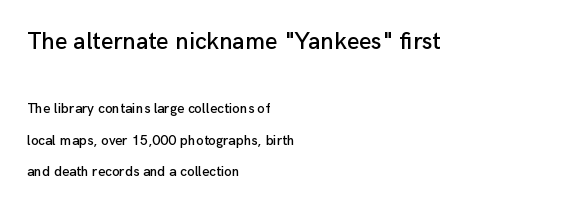
Q: Is the text italic (slanted)? A: No, it is upright.
Q: Is the text underlined? A: No.
Q: How is the paragraph aligned? A: Left-aligned.
Q: Is the spacing between letters normal or unusually wide? A: Normal.
Q: Is the spacing between lines tight, normal or loose? A: Loose.
Q: Which block of text is set in a larger size, the first (top) or the second (bottom)? A: The first (top) one.
